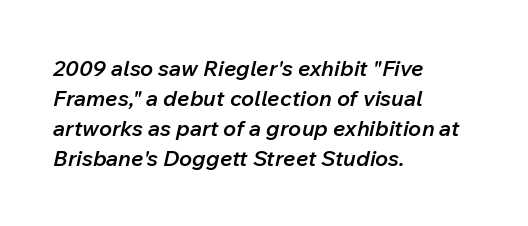
Q: Is the text bold? A: Semi-bold.
Q: Is the text italic (slanted)? A: Yes, it leans right by about 12 degrees.
Q: Is the text underlined? A: No.
Q: How is the paragraph aligned? A: Left-aligned.
Q: Is the spacing between letters normal or unusually wide? A: Normal.
Q: Is the spacing between lines tight, normal or loose? A: Normal.
